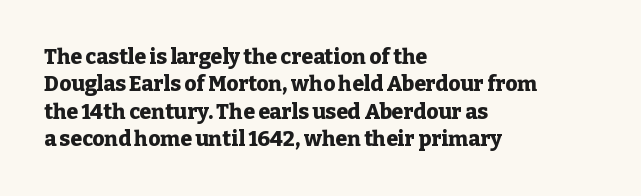
Q: Is the text bold? A: Yes.
Q: Is the text italic (slanted)? A: No, it is upright.
Q: Is the text underlined? A: No.
Q: How is the paragraph aligned? A: Left-aligned.
Q: Is the spacing between letters normal or unusually wide? A: Normal.
Q: Is the spacing between lines tight, normal or loose? A: Normal.
